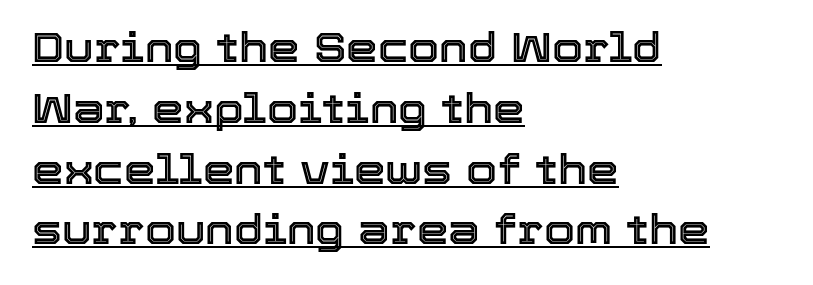
{"italic": "no", "width": "normal", "x_height": "medium", "monospaced": "no", "underline": "yes", "align": "left", "line_spacing": "normal", "line_spacing_ratio": 1.52, "letter_spacing": "normal", "letter_spacing_em": 0.0, "glyph_px": 40}
